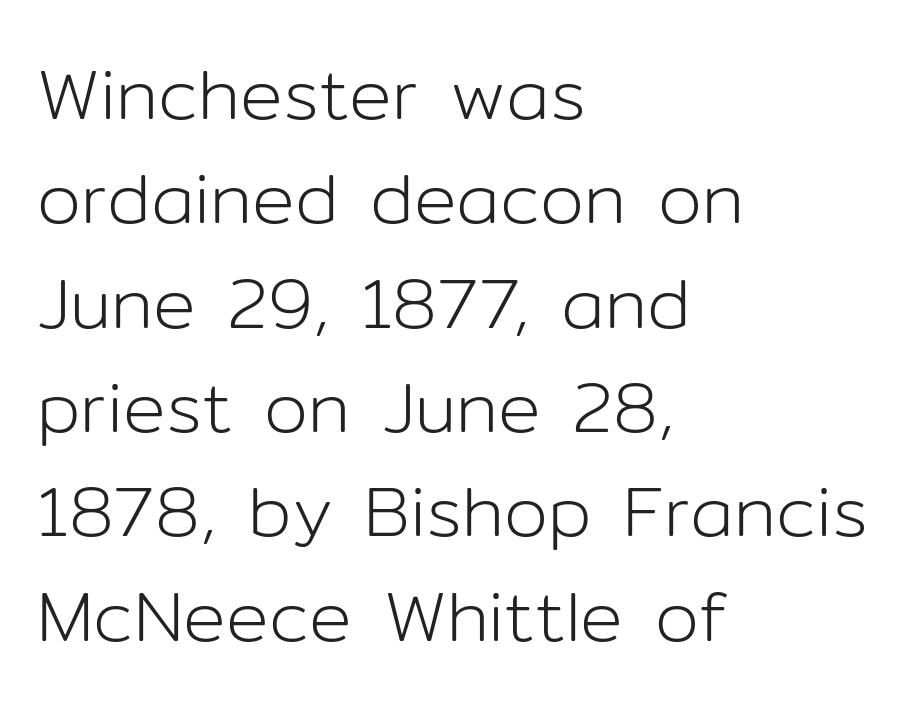
Q: Is the text bold? A: No.
Q: Is the text italic (slanted)? A: No, it is upright.
Q: Is the typeface a serif or a sans-serif typeface? A: Sans-serif.
Q: Is the text underlined? A: No.
Q: How is the paragraph aligned? A: Left-aligned.
Q: Is the spacing between letters normal or unusually wide? A: Normal.
Q: Is the spacing between lines tight, normal or loose? A: Normal.
Q: Width (condensed, normal, or wide)? A: Normal.
Q: Stroke contrast? A: Low.
Q: x-height? A: Medium.
Q: Monospaced? A: No.
